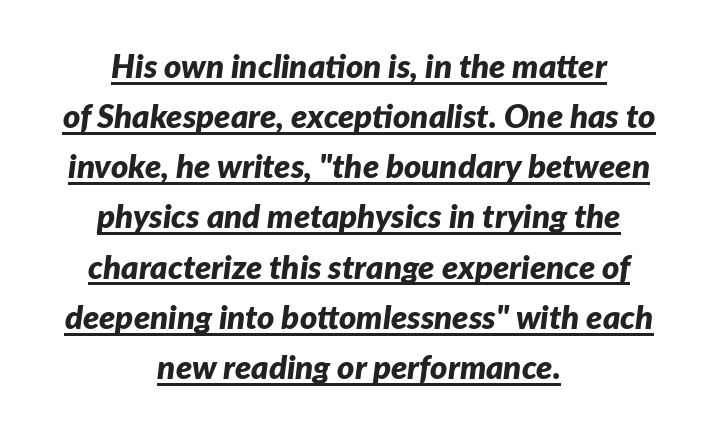
The vertical gap from one line to the next is medium. Character widths vary here, with narrow letters taking less room than wide ones. Stroke thickness is high; the sample reads as a true bold. These characters rest on top of a visible drawn line.
